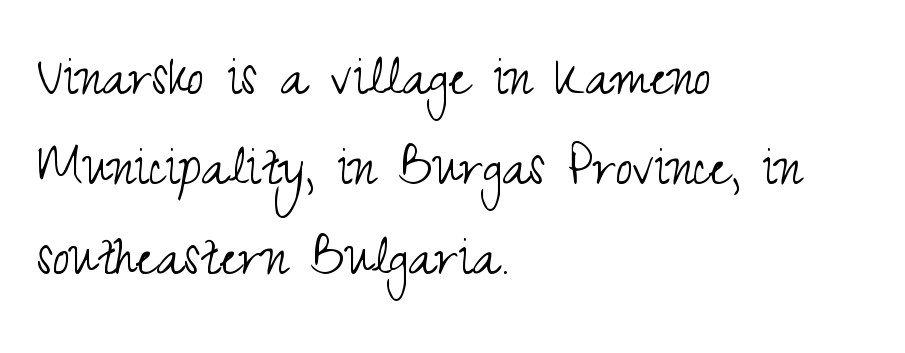
The image shows 62 px light, condensed sans-serif type, upright; set left-aligned, normal line spacing (1.45x), normal letter spacing, not underlined; medium stroke contrast and a small x-height.
